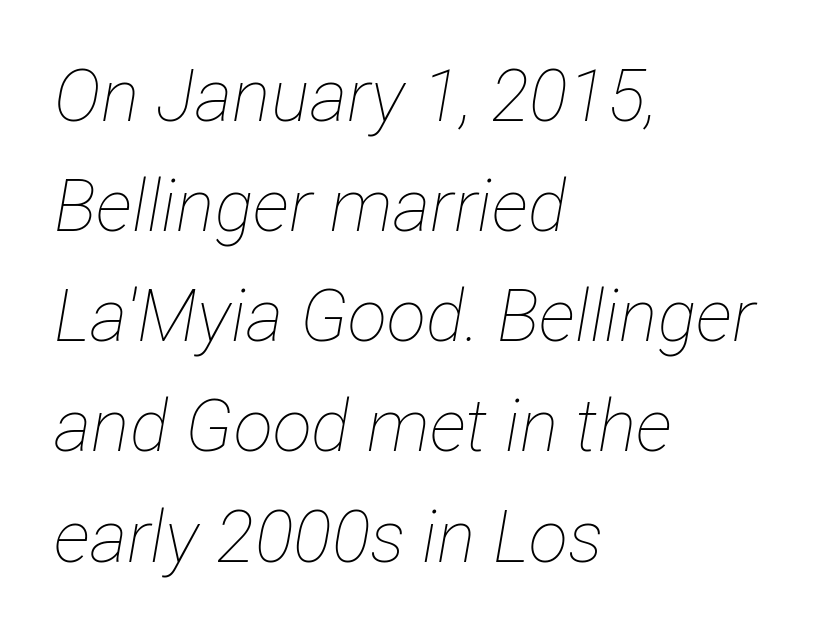
{"italic": "yes", "lean": "right", "slant_degrees": 12, "bold": "no", "weight": "thin", "width": "condensed", "stroke_contrast": "low", "x_height": "medium", "monospaced": "no", "underline": "no", "align": "left", "line_spacing": "normal", "line_spacing_ratio": 1.53, "letter_spacing": "normal", "letter_spacing_em": 0.0, "glyph_px": 72}
